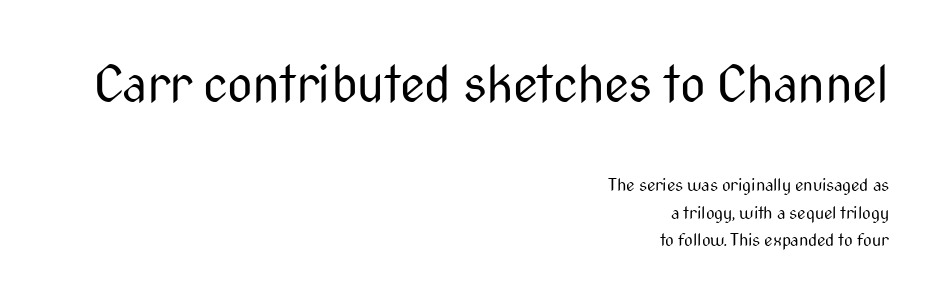
The image shows 50 px regular-weight, condensed sans-serif type, upright; set right-aligned, normal line spacing (1.62x), normal letter spacing, not underlined; the first (top) block is 2.94x larger; medium stroke contrast and a medium x-height.
